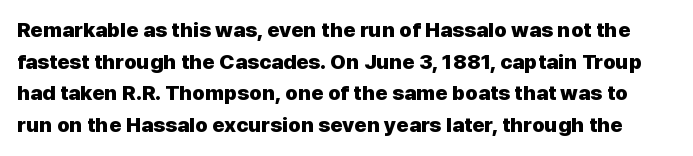
{"italic": "no", "bold": "yes", "underline": "no", "line_spacing": "normal", "line_spacing_ratio": 1.51, "letter_spacing": "normal", "letter_spacing_em": 0.0, "glyph_px": 21}
